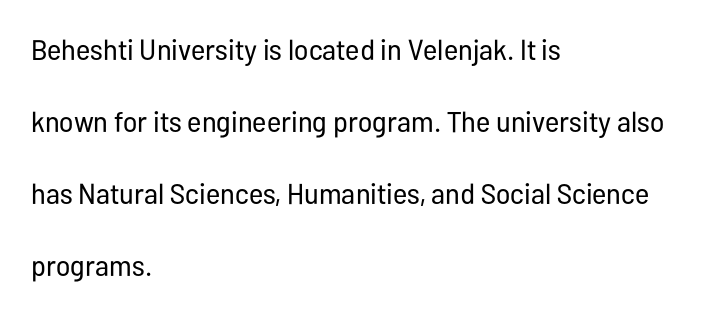
The image shows 29 px regular-weight, condensed sans-serif type, upright; set left-aligned, loose line spacing (2.48x), normal letter spacing, not underlined; low stroke contrast and a medium x-height.
